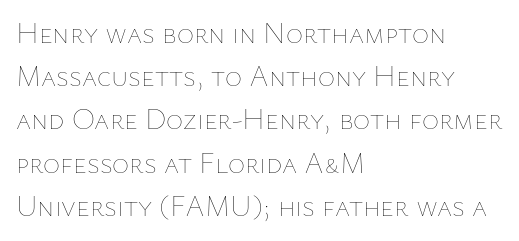
The image shows 29 px thin type, upright; set left-aligned, normal line spacing (1.49x), normal letter spacing, not underlined; low stroke contrast and a medium x-height.
